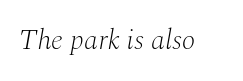
Honestly, the letter spacing is just normal — you wouldn't notice it. Posture: slanted. These lines are rendered in a variable-pitch font. The font family rendered here belongs to the serif group.
